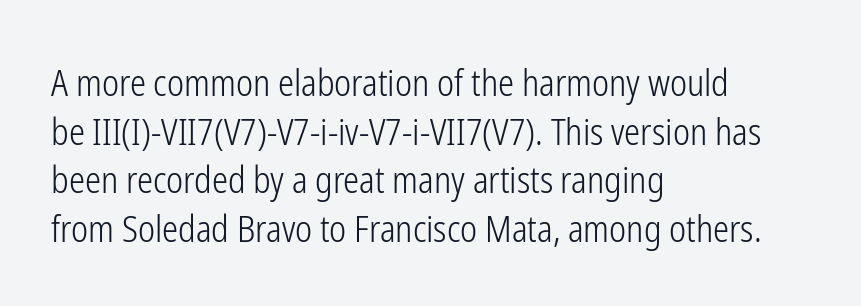
{"serif": "no", "italic": "no", "bold": "no", "weight": "light", "width": "condensed", "stroke_contrast": "low", "x_height": "medium", "monospaced": "no", "underline": "no", "align": "left", "line_spacing": "normal", "line_spacing_ratio": 1.35, "letter_spacing": "normal", "letter_spacing_em": 0.0, "glyph_px": 36}
